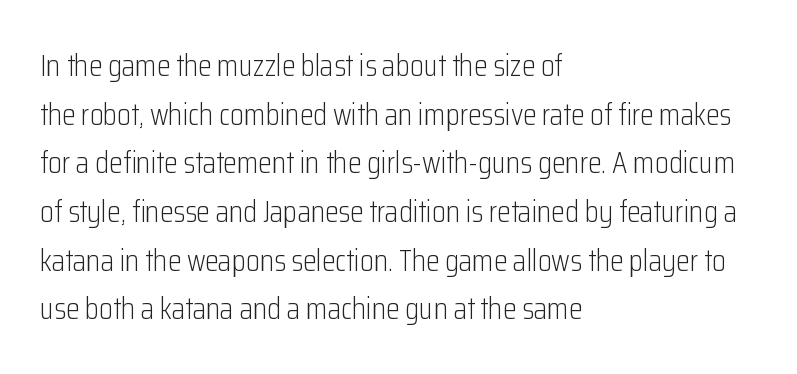
The image shows 31 px light, condensed sans-serif type, upright; set left-aligned, normal line spacing (1.57x), normal letter spacing, not underlined; low stroke contrast and a medium x-height.
